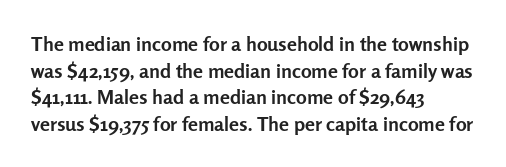
The typography opts for an upright posture over an oblique one. A classic flush-left, rag-right setting is used for this passage. Words appear dense and cohesive because spacing is normal. A full-strength bold gives these letters their thick strokes. Rule under the text: the space is simply empty.
